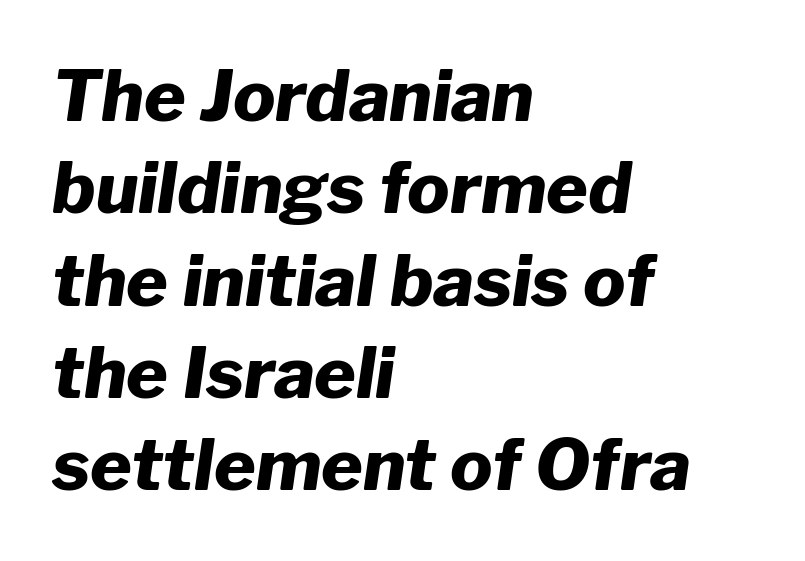
The image shows 71 px heavy type, italic (leaning right); set left-aligned, normal line spacing (1.3x), normal letter spacing, not underlined; low stroke contrast and a medium x-height.
